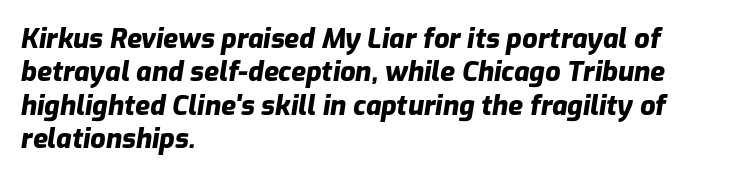
Q: Is the text bold? A: Yes.
Q: Is the text italic (slanted)? A: Yes, it leans right by about 9 degrees.
Q: Is the text underlined? A: No.
Q: How is the paragraph aligned? A: Left-aligned.
Q: Is the spacing between letters normal or unusually wide? A: Normal.
